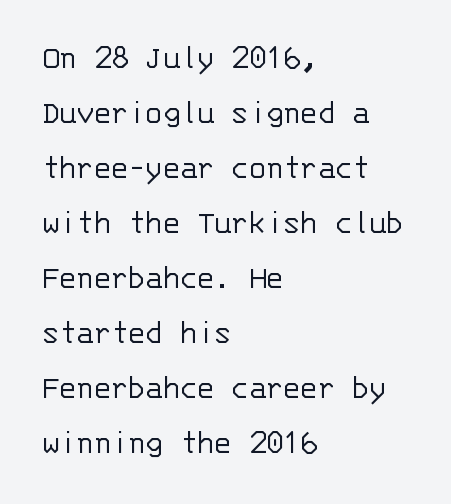
The image shows 35 px light sans-serif type, upright, monospaced; set left-aligned, normal line spacing (1.57x), normal letter spacing, not underlined; low stroke contrast and a large x-height.
